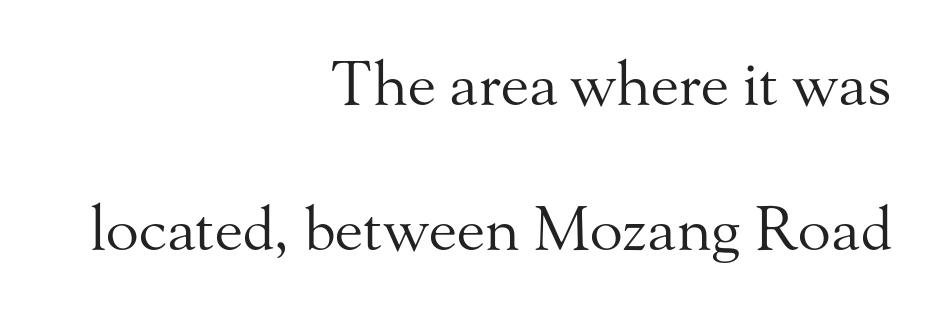
{"serif": "yes", "italic": "no", "bold": "no", "weight": "regular", "width": "normal", "stroke_contrast": "medium", "x_height": "small", "monospaced": "no", "underline": "no", "align": "right", "line_spacing": "loose", "line_spacing_ratio": 2.38, "letter_spacing": "normal", "letter_spacing_em": 0.0, "glyph_px": 61}
